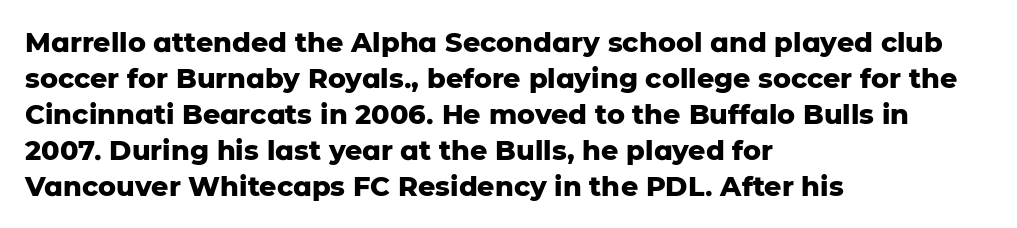
The image shows 27 px bold type, upright; set left-aligned, normal line spacing (1.33x), normal letter spacing, not underlined.
